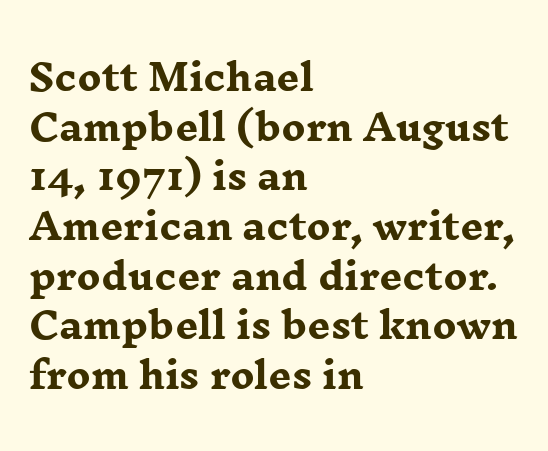
The image shows 36 px heavy, wide serif type, upright; set left-aligned, normal line spacing (1.38x), normal letter spacing, not underlined; low stroke contrast and a medium x-height.
